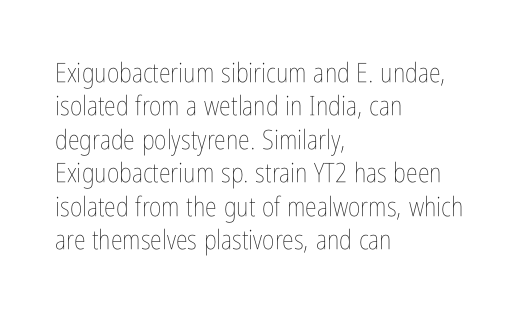
Q: Is the text bold? A: No.
Q: Is the text italic (slanted)? A: No, it is upright.
Q: Is the text underlined? A: No.
Q: How is the paragraph aligned? A: Left-aligned.
Q: Is the spacing between letters normal or unusually wide? A: Normal.
